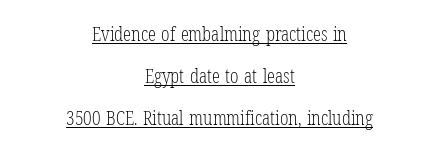
Q: Is the text bold? A: No.
Q: Is the text italic (slanted)? A: No, it is upright.
Q: Is the text underlined? A: Yes.
Q: How is the paragraph aligned? A: Centered.
Q: Is the spacing between letters normal or unusually wide? A: Normal.
Q: Is the spacing between lines tight, normal or loose? A: Loose.
